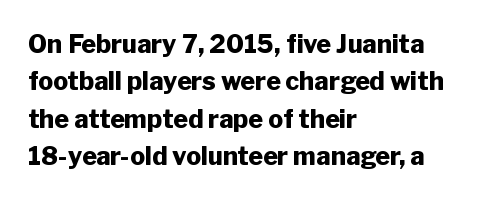
{"italic": "no", "bold": "yes", "underline": "no", "align": "left", "line_spacing": "normal", "line_spacing_ratio": 1.5, "letter_spacing": "normal", "letter_spacing_em": 0.0, "glyph_px": 25}
